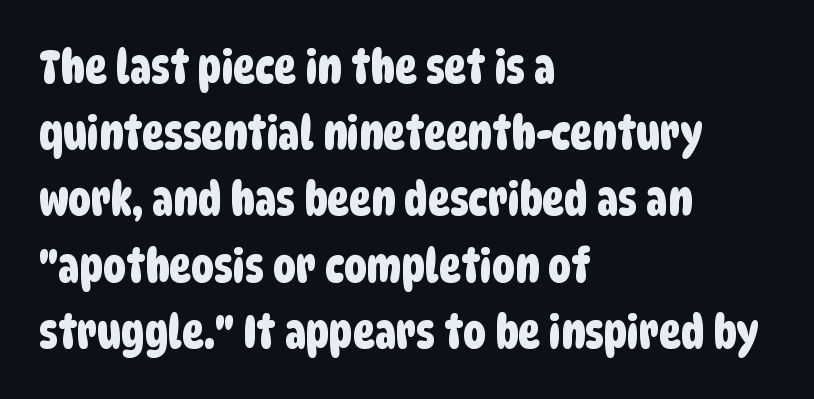
Between one letter and the next there's only the usual sliver of space. The letters carry no serifs — their stems end cleanly without finishing strokes. Evenly set lines give the paragraph a standard silhouette. Has an underline been added? It has not.
